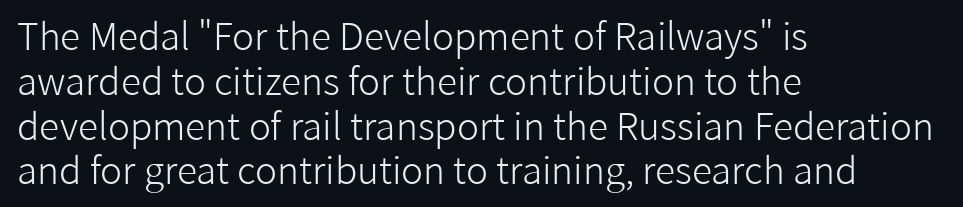
The image shows 37 px light sans-serif type, upright; set left-aligned, line spacing 1.21x, normal letter spacing, not underlined; low stroke contrast and a medium x-height.
